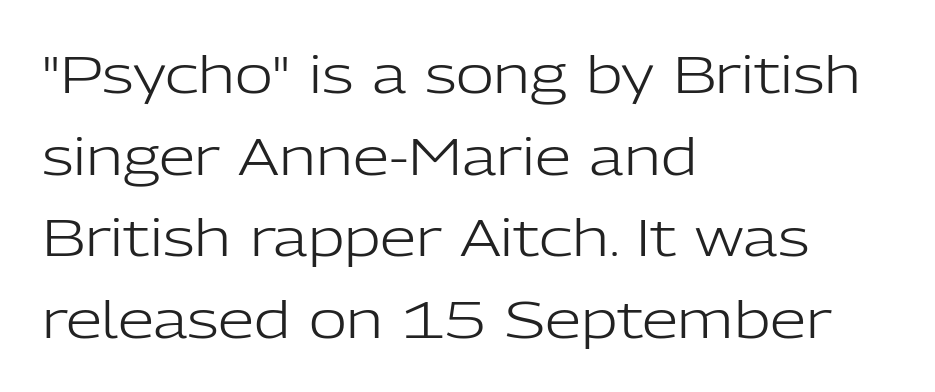
Q: Is the text bold? A: No.
Q: Is the text italic (slanted)? A: No, it is upright.
Q: Is the typeface a serif or a sans-serif typeface? A: Sans-serif.
Q: Is the text underlined? A: No.
Q: How is the paragraph aligned? A: Left-aligned.
Q: Is the spacing between letters normal or unusually wide? A: Normal.
Q: Is the spacing between lines tight, normal or loose? A: Normal.
Q: Width (condensed, normal, or wide)? A: Normal.
Q: Stroke contrast? A: Low.
Q: x-height? A: Medium.
Q: Monospaced? A: No.
